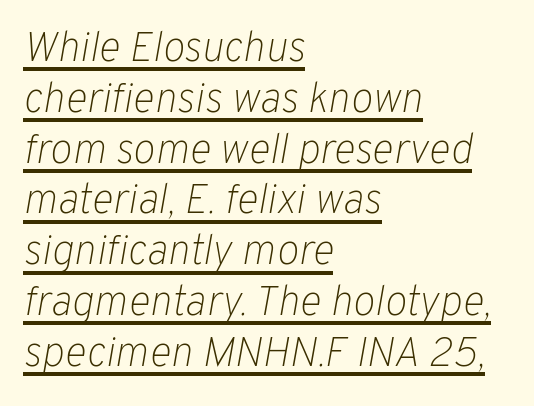
What decoration does the sample have? An underline. You could not count columns in this text — the font is proportionally spaced. Leftover space on each line is placed entirely after the last word. Compared with typical body copy, the letter spacing here is the same.
